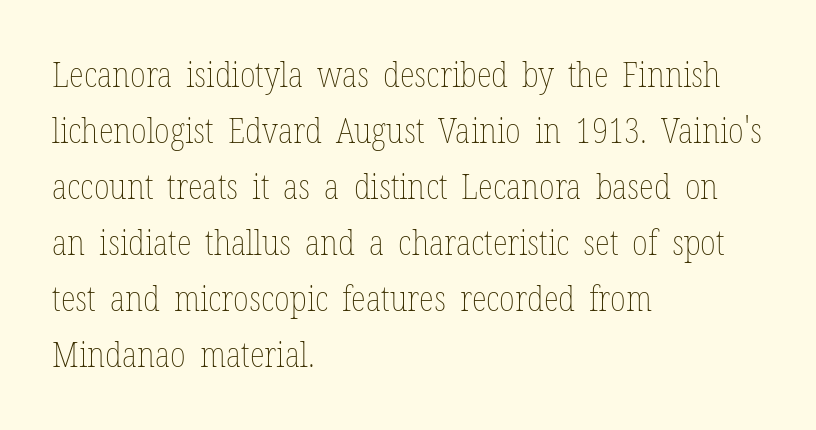
{"italic": "no", "bold": "no", "weight": "thin", "width": "condensed", "stroke_contrast": "low", "x_height": "medium", "monospaced": "no", "underline": "no", "align": "left", "line_spacing": "normal", "line_spacing_ratio": 1.6, "letter_spacing": "normal", "letter_spacing_em": 0.0, "glyph_px": 35}
